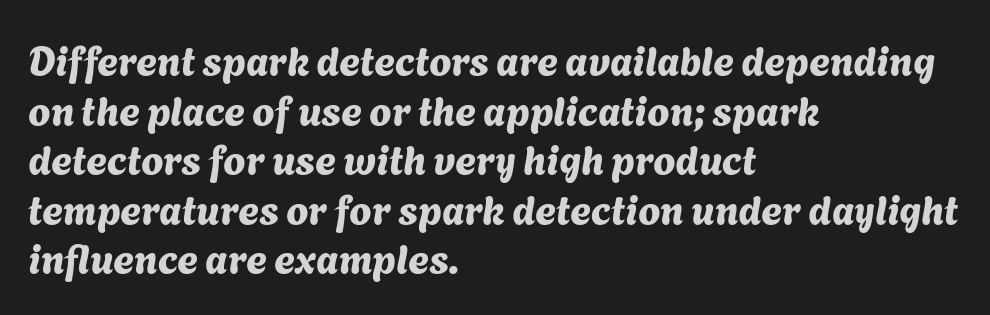
Q: Is the typeface a serif or a sans-serif typeface? A: Sans-serif.
Q: Is the text underlined? A: No.
Q: How is the paragraph aligned? A: Left-aligned.
Q: Is the spacing between letters normal or unusually wide? A: Normal.
Q: Width (condensed, normal, or wide)? A: Normal.
Q: Stroke contrast? A: Medium.
Q: x-height? A: Medium.
Q: Monospaced? A: No.
